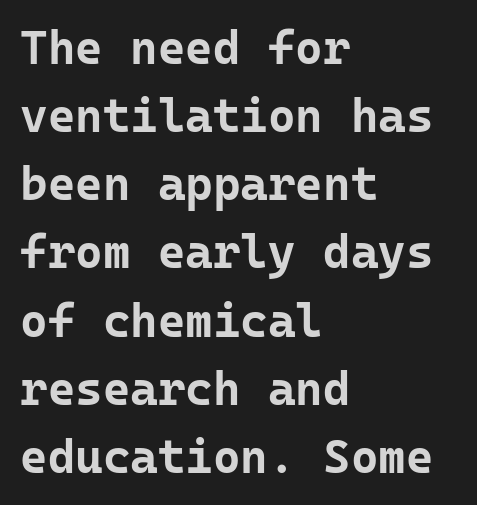
Is this a fixed-width face? Yes — each glyph sits in an identical cell. Bare-footed words on every line. Horizontal bands of white between lines are of average thickness. Pretty heavy lettering here — definitely bold. Type style note: lacks serifs. These lines were composed using upright roman letters.
